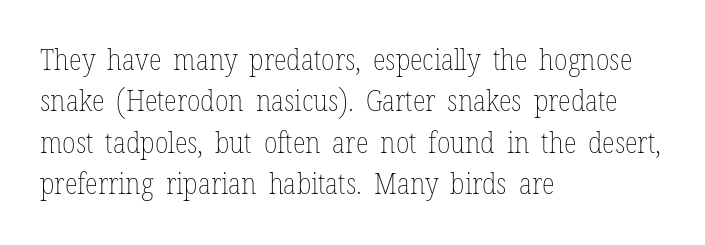
Q: Is the text bold? A: No.
Q: Is the text italic (slanted)? A: No, it is upright.
Q: Is the text underlined? A: No.
Q: How is the paragraph aligned? A: Left-aligned.
Q: Is the spacing between letters normal or unusually wide? A: Normal.
Q: Is the spacing between lines tight, normal or loose? A: Normal.
Q: Width (condensed, normal, or wide)? A: Condensed.
Q: Stroke contrast? A: Low.
Q: x-height? A: Medium.
Q: Monospaced? A: No.
